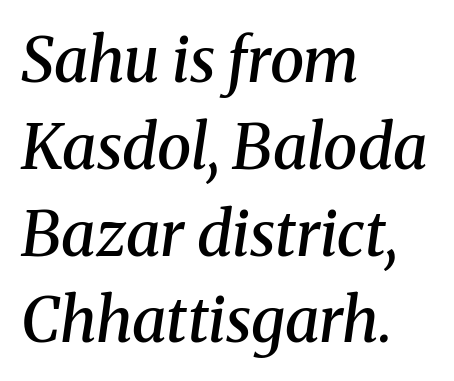
{"serif": "yes", "italic": "yes", "lean": "right", "slant_degrees": 8, "bold": "semi", "weight": "semibold", "width": "normal", "stroke_contrast": "medium", "x_height": "medium", "monospaced": "no", "underline": "no", "align": "left", "line_spacing": "normal", "line_spacing_ratio": 1.4, "letter_spacing": "normal", "letter_spacing_em": 0.0, "glyph_px": 62}
